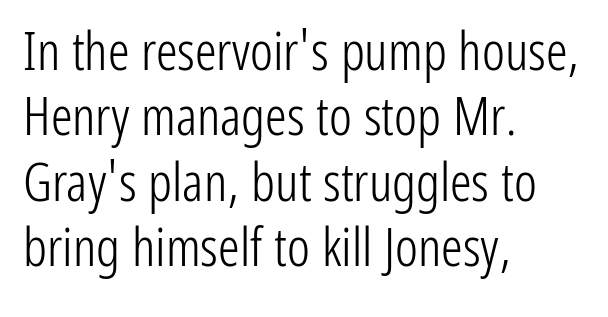
Think of a printed novel: that variable character pitch is what you see here. Type style note: lacks serifs. Nobody touched the tracking dial on this one. Designer's note — italics off, roman on.
